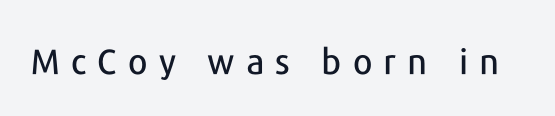
{"serif": "no", "italic": "no", "width": "normal", "stroke_contrast": "low", "x_height": "medium", "monospaced": "no", "underline": "no", "letter_spacing": "wide", "letter_spacing_em": 0.32, "glyph_px": 35}
